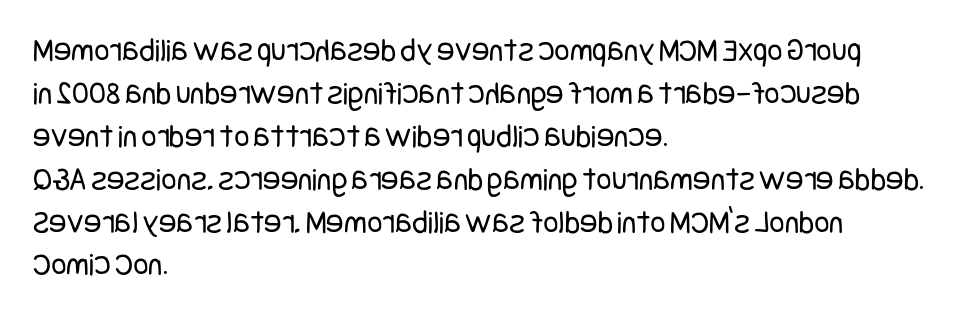
{"serif": "no", "italic": "no", "bold": "no", "weight": "regular", "width": "condensed", "stroke_contrast": "low", "x_height": "large", "underline": "no", "align": "left", "line_spacing": "normal", "line_spacing_ratio": 1.3, "letter_spacing": "normal", "letter_spacing_em": 0.0, "glyph_px": 33}
